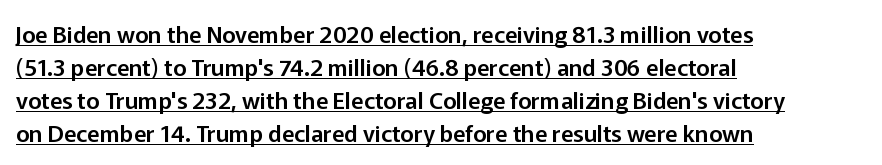
The image shows 23 px text type, upright; set left-aligned, normal line spacing (1.43x), normal letter spacing, underlined.
